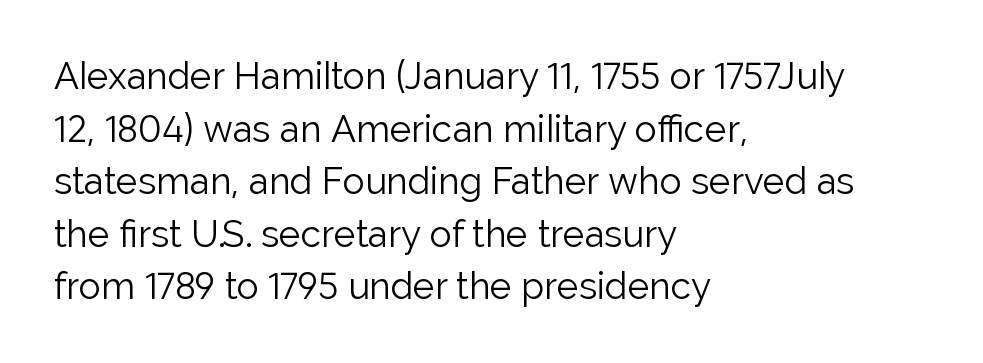
Compared with a typical body face, this is equally light or lighter still. These lines sit exactly where default settings would place them. The space beneath each line is pristine and unruled. If you drew a line through each stem, it would be perfectly vertical. All the whitespace from short lines collects on the right. The letters advance in unequal steps, a hallmark of proportional type.
